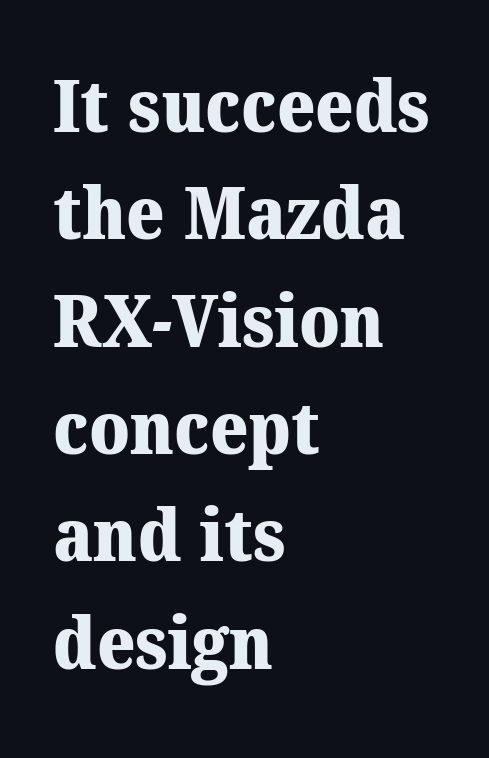
Q: Is the text bold? A: Yes.
Q: Is the typeface a serif or a sans-serif typeface? A: Serif.
Q: Is the text underlined? A: No.
Q: How is the paragraph aligned? A: Left-aligned.
Q: Is the spacing between letters normal or unusually wide? A: Normal.
Q: Is the spacing between lines tight, normal or loose? A: Normal.
Q: Width (condensed, normal, or wide)? A: Normal.
Q: Stroke contrast? A: Medium.
Q: x-height? A: Medium.
Q: Monospaced? A: No.
